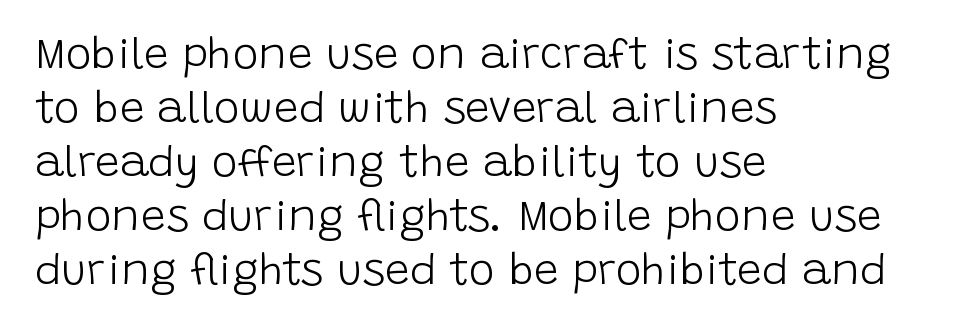
The image shows 44 px light sans-serif type, upright; set left-aligned, line spacing 1.23x, normal letter spacing, not underlined; low stroke contrast and a large x-height.
